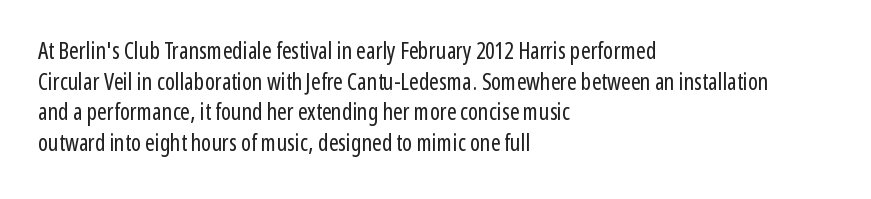
Vertical spacing — default. The text block is weighted toward the left margin, trailing off unevenly rightward. The baseline area is clear. These lines keep a tight, regular rhythm from letter to letter. No extra ink here — the face is not bold.
